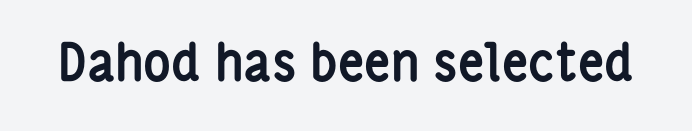
The axis of the letterforms is exactly vertical. The face used here is rendered with its standard letterfit. Check where the strokes stop: nothing finishes them off — pure sans. Each letter keeps its own natural width here, so spacing adapts to shape.
